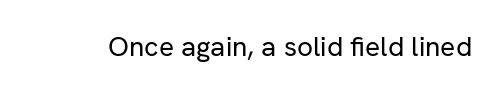
The image shows 28 px regular-weight sans-serif type, upright; set normal letter spacing, not underlined; low stroke contrast and a medium x-height.
